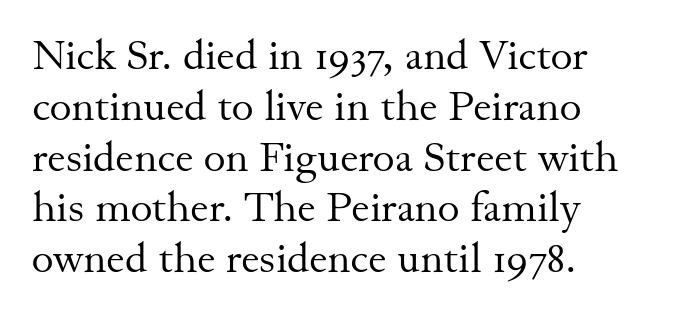
Q: Is the text bold? A: No.
Q: Is the text italic (slanted)? A: No, it is upright.
Q: Is the typeface a serif or a sans-serif typeface? A: Serif.
Q: Is the text underlined? A: No.
Q: How is the paragraph aligned? A: Left-aligned.
Q: Is the spacing between letters normal or unusually wide? A: Normal.
Q: Width (condensed, normal, or wide)? A: Normal.
Q: Stroke contrast? A: Medium.
Q: x-height? A: Small.
Q: Monospaced? A: No.
